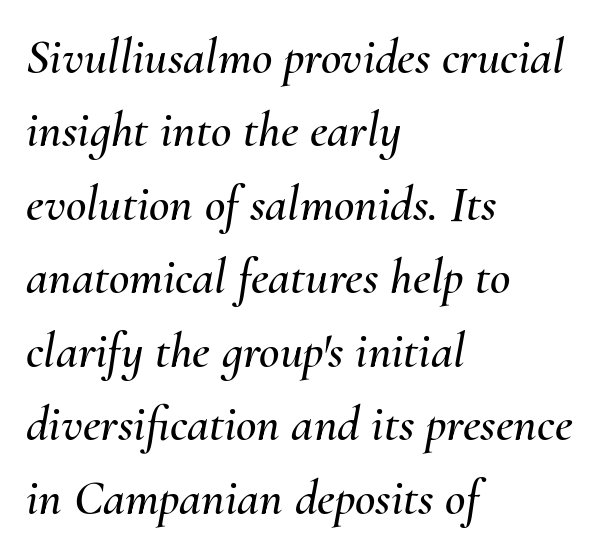
{"italic": "yes", "lean": "right", "slant_degrees": 10, "width": "normal", "stroke_contrast": "medium", "x_height": "small", "monospaced": "no", "underline": "no", "align": "left", "line_spacing": "normal", "line_spacing_ratio": 1.47, "letter_spacing": "normal", "letter_spacing_em": 0.0, "glyph_px": 50}
